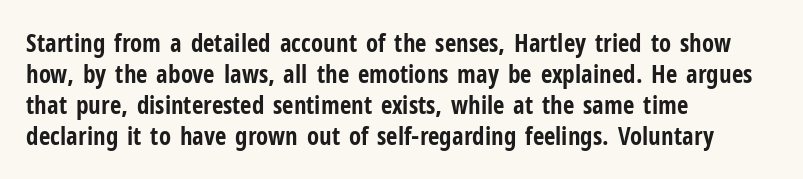
The image shows 25 px bold type, upright; set left-aligned, line spacing 1.24x, normal letter spacing, not underlined.
